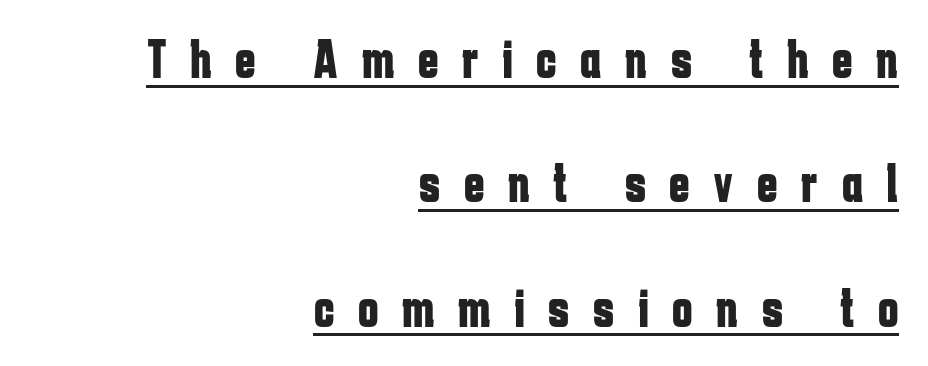
Q: Is the text bold? A: Yes.
Q: Is the text italic (slanted)? A: No, it is upright.
Q: Is the typeface a serif or a sans-serif typeface? A: Sans-serif.
Q: Is the text underlined? A: Yes.
Q: How is the paragraph aligned? A: Right-aligned.
Q: Is the spacing between letters normal or unusually wide? A: Unusually wide.
Q: Is the spacing between lines tight, normal or loose? A: Loose.
Q: Width (condensed, normal, or wide)? A: Condensed.
Q: Stroke contrast? A: Low.
Q: x-height? A: Medium.
Q: Monospaced? A: No.
